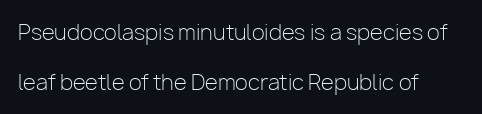
Q: Is the text bold? A: No.
Q: Is the text italic (slanted)? A: No, it is upright.
Q: Is the text underlined? A: No.
Q: How is the paragraph aligned? A: Left-aligned.
Q: Is the spacing between letters normal or unusually wide? A: Normal.
Q: Is the spacing between lines tight, normal or loose? A: Loose.
